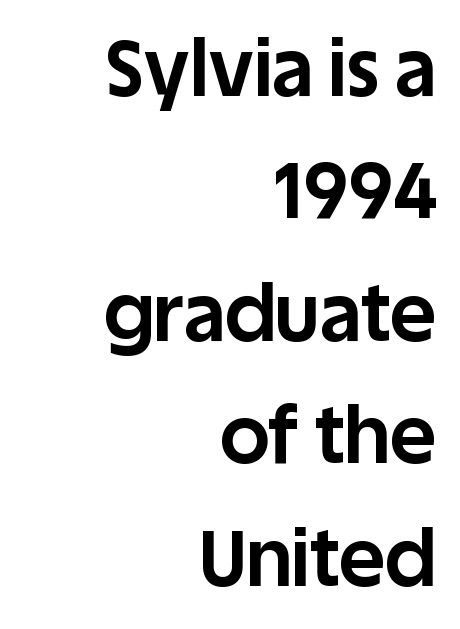
The image shows 78 px bold sans-serif type, upright; set right-aligned, normal line spacing (1.57x), normal letter spacing, not underlined; low stroke contrast and a large x-height.
